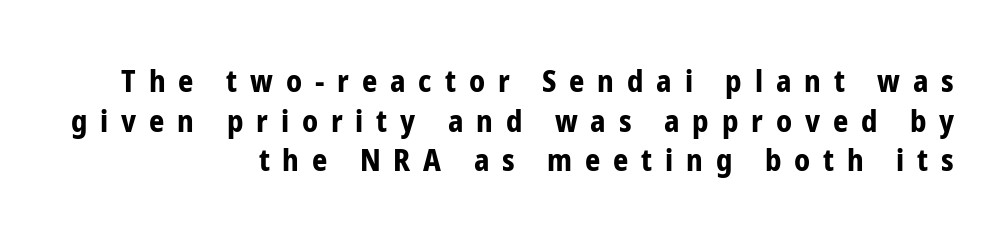
Q: Is the text bold? A: Yes.
Q: Is the text italic (slanted)? A: No, it is upright.
Q: Is the typeface a serif or a sans-serif typeface? A: Sans-serif.
Q: Is the text underlined? A: No.
Q: How is the paragraph aligned? A: Right-aligned.
Q: Is the spacing between letters normal or unusually wide? A: Unusually wide.
Q: Is the spacing between lines tight, normal or loose? A: Normal.
Q: Width (condensed, normal, or wide)? A: Condensed.
Q: Stroke contrast? A: Low.
Q: x-height? A: Medium.
Q: Monospaced? A: No.
